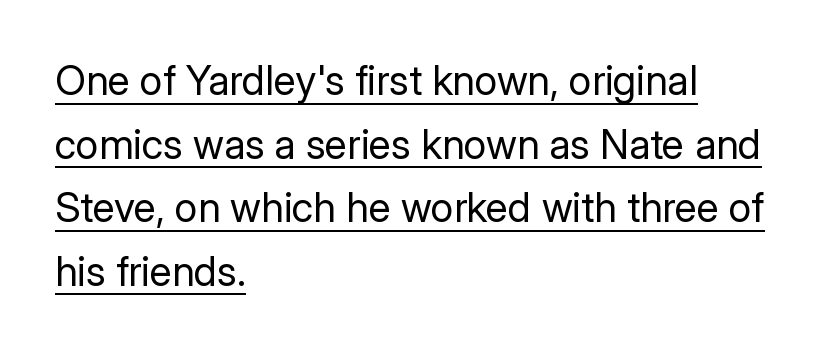
The image shows 41 px regular-weight sans-serif type, upright; set left-aligned, normal line spacing (1.55x), normal letter spacing, underlined; low stroke contrast and a medium x-height.
